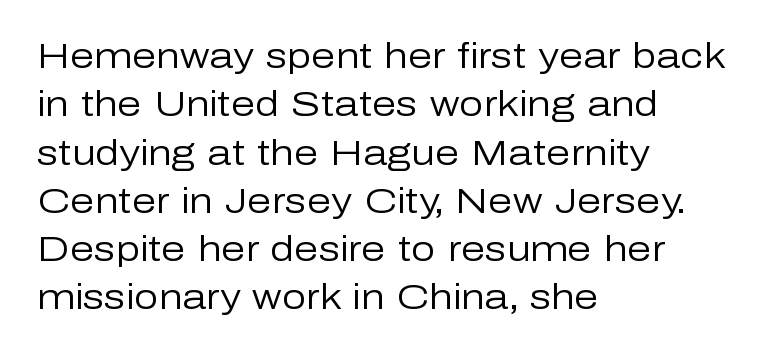
{"serif": "no", "italic": "no", "bold": "no", "weight": "regular", "width": "normal", "stroke_contrast": "low", "x_height": "medium", "monospaced": "no", "underline": "no", "align": "left", "line_spacing": "normal", "line_spacing_ratio": 1.38, "letter_spacing": "normal", "letter_spacing_em": 0.0, "glyph_px": 35}
